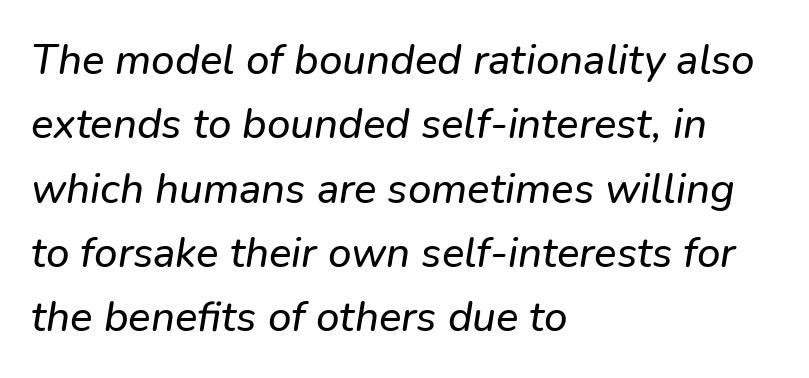
Q: Is the text italic (slanted)? A: Yes, it leans right by about 9 degrees.
Q: Is the text underlined? A: No.
Q: How is the paragraph aligned? A: Left-aligned.
Q: Is the spacing between letters normal or unusually wide? A: Normal.
Q: Is the spacing between lines tight, normal or loose? A: Normal.
Q: Width (condensed, normal, or wide)? A: Normal.
Q: Stroke contrast? A: Low.
Q: x-height? A: Medium.
Q: Monospaced? A: No.
